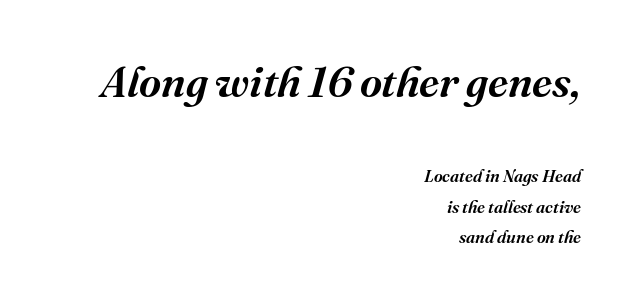
{"serif": "yes", "italic": "yes", "lean": "right", "slant_degrees": 16, "width": "normal", "stroke_contrast": "medium", "x_height": "medium", "monospaced": "no", "underline": "no", "align": "right", "line_spacing_ratio": 1.79, "letter_spacing": "normal", "letter_spacing_em": 0.0, "larger_block": "first", "size_ratio": 2.53, "glyph_px": 43}
